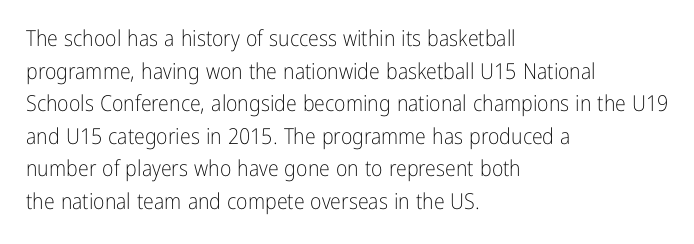
{"italic": "no", "bold": "no", "underline": "no", "align": "left", "line_spacing": "normal", "line_spacing_ratio": 1.48, "letter_spacing": "normal", "letter_spacing_em": 0.0, "glyph_px": 22}
